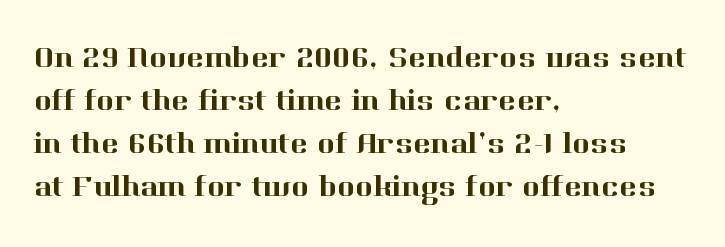
Tracking value appears to be zero — textbook default spacing. Underlining? Definitely not there. It's the straight-up-and-down kind of type. The setting favours the left margin, as ordinary paragraphs usually do. The leading is moderate, giving the passage an even texture.
